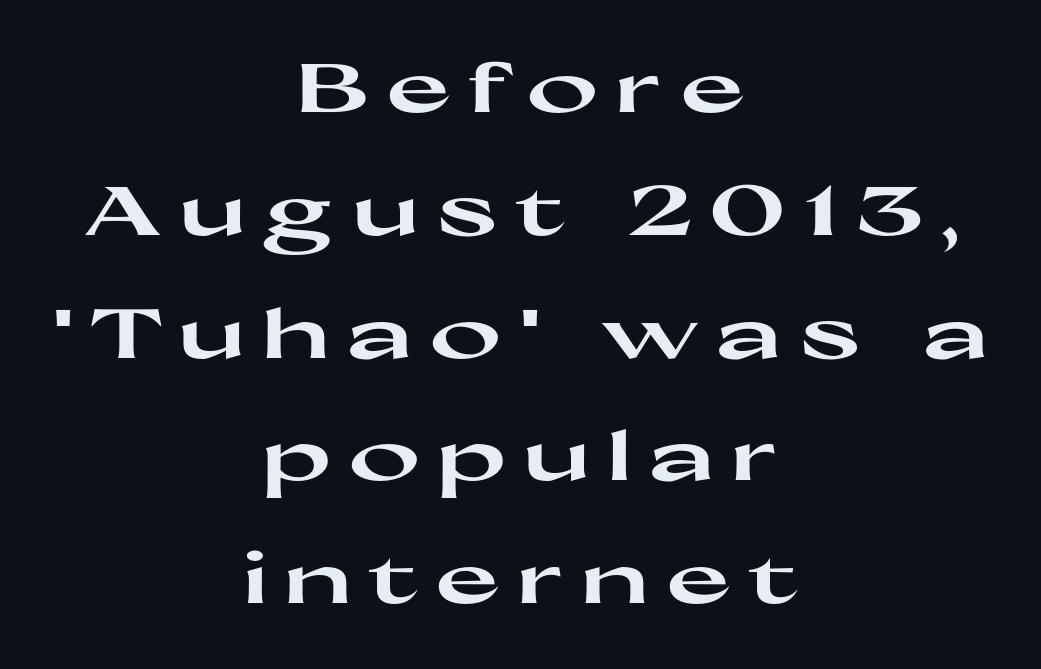
{"serif": "no", "italic": "no", "bold": "yes", "weight": "heavy", "width": "wide", "stroke_contrast": "high", "x_height": "medium", "monospaced": "no", "underline": "no", "align": "center", "line_spacing_ratio": 1.78, "letter_spacing": "wide", "letter_spacing_em": 0.24, "glyph_px": 69}
